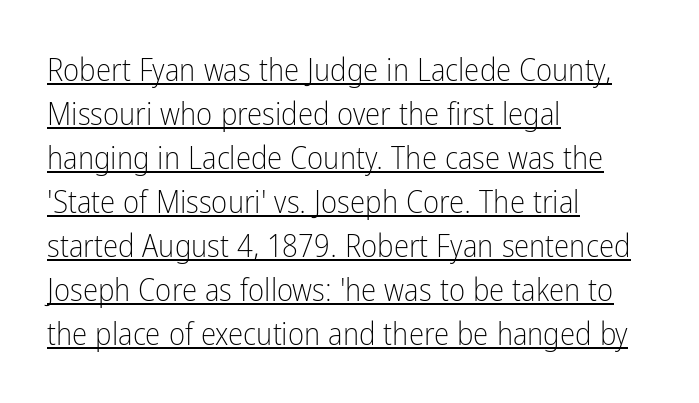
{"serif": "no", "italic": "no", "bold": "no", "weight": "light", "width": "condensed", "stroke_contrast": "low", "x_height": "medium", "monospaced": "no", "underline": "yes", "align": "left", "line_spacing": "normal", "line_spacing_ratio": 1.42, "letter_spacing": "normal", "letter_spacing_em": 0.0, "glyph_px": 31}
